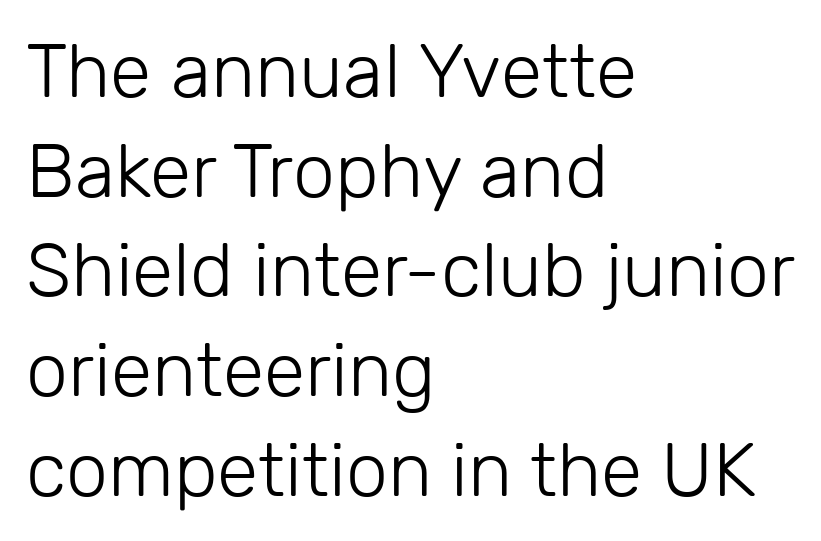
Vertically, the passage feels balanced, rows spaced as you'd expect. The passage is arranged the way most books set body copy — flush left. The strip under each line holds only bare page. In terms of posture, this sample is upright. Characters follow at the spacing the type designer built in. The typesetting does not lean heavy: it is not bold.
